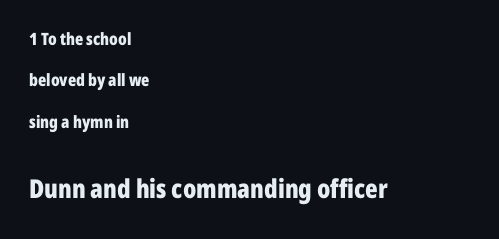
{"italic": "no", "bold": "yes", "underline": "no", "align": "left", "line_spacing": "loose", "line_spacing_ratio": 2.44, "letter_spacing": "normal", "letter_spacing_em": 0.0, "larger_block": "second", "size_ratio": 1.53, "glyph_px": 26}
